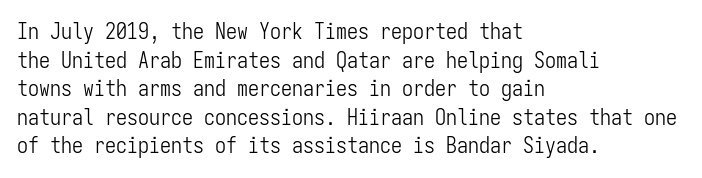
The image shows 22 px text type, upright; set left-aligned, normal line spacing (1.3x), normal letter spacing, not underlined.
